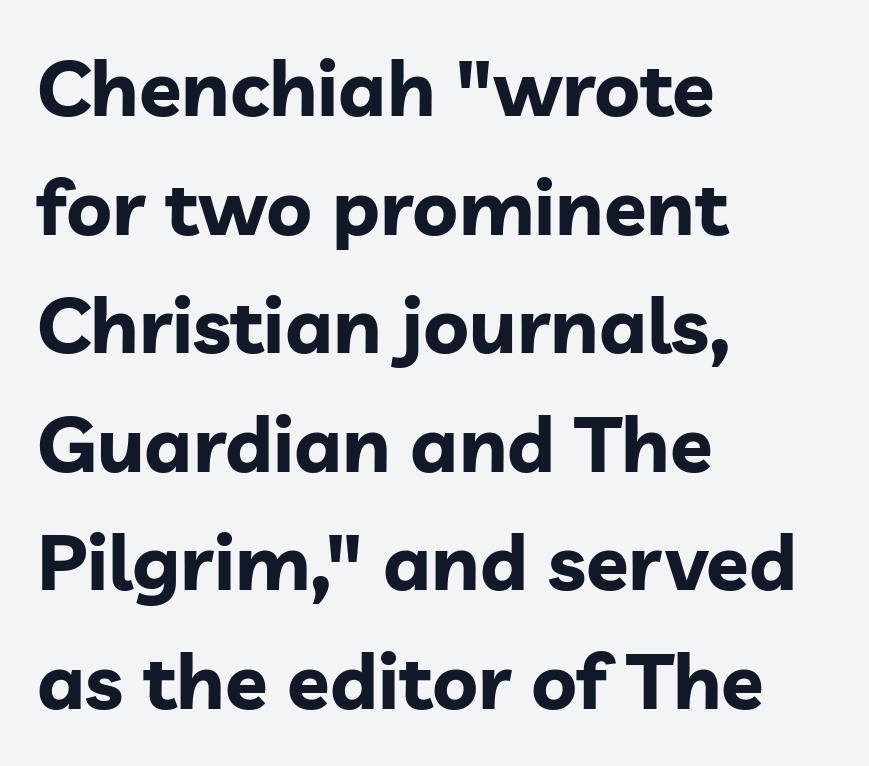
No feet cap the strokes, marking this as sans-serif type. Typographic density is high because the face is bold. Do the characters align in a grid? No, the font is proportional. Beneath every word, the page is bare. How are the letters spaced? Ordinarily, with no added tracking. The designer left line spacing at the default.
